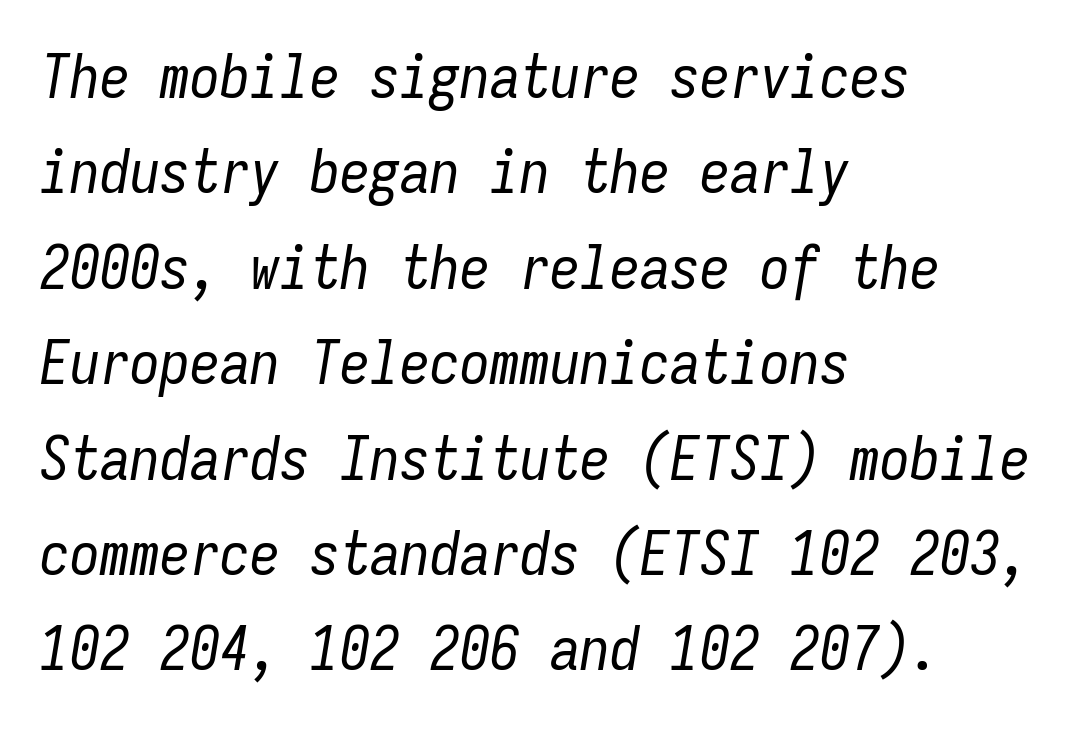
{"italic": "yes", "lean": "right", "slant_degrees": 9, "bold": "no", "weight": "regular", "width": "condensed", "stroke_contrast": "low", "x_height": "medium", "monospaced": "yes", "underline": "no", "align": "left", "line_spacing": "normal", "line_spacing_ratio": 1.59, "letter_spacing": "normal", "letter_spacing_em": 0.0, "glyph_px": 60}
